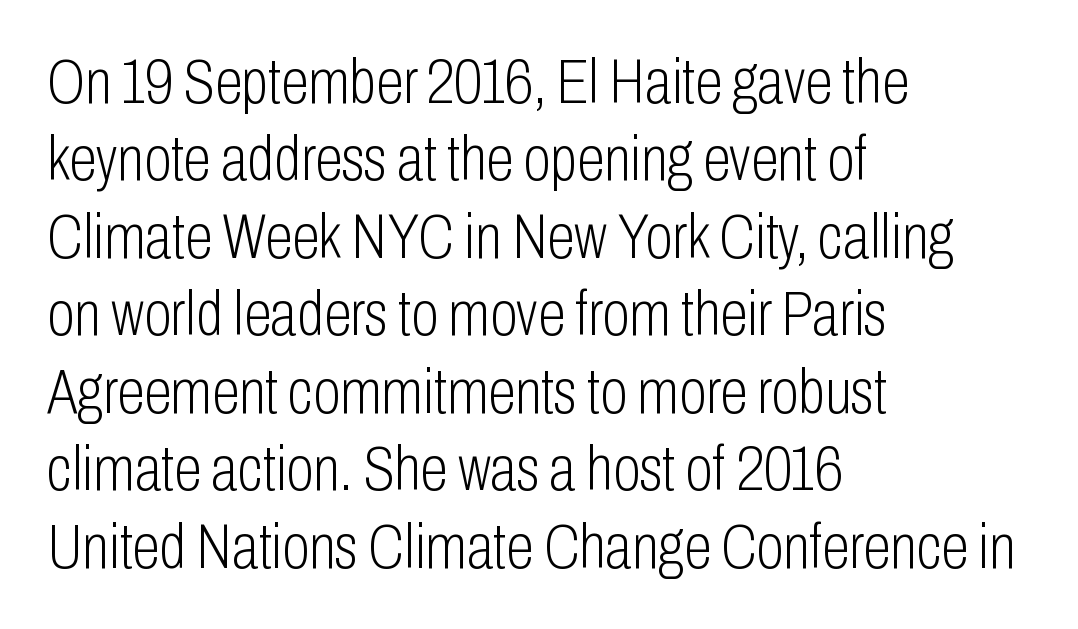
The image shows 63 px light, condensed sans-serif type, upright; set left-aligned, line spacing 1.23x, normal letter spacing, not underlined; low stroke contrast and a medium x-height.
